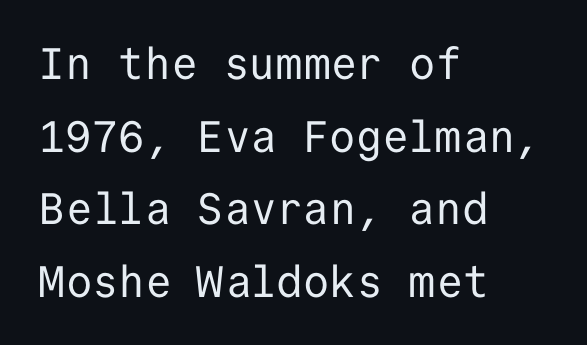
Q: Is the text bold? A: No.
Q: Is the text italic (slanted)? A: No, it is upright.
Q: Is the typeface a serif or a sans-serif typeface? A: Sans-serif.
Q: Is the text underlined? A: No.
Q: How is the paragraph aligned? A: Left-aligned.
Q: Is the spacing between letters normal or unusually wide? A: Normal.
Q: Is the spacing between lines tight, normal or loose? A: Normal.
Q: Width (condensed, normal, or wide)? A: Normal.
Q: Stroke contrast? A: Low.
Q: x-height? A: Medium.
Q: Monospaced? A: Yes.
